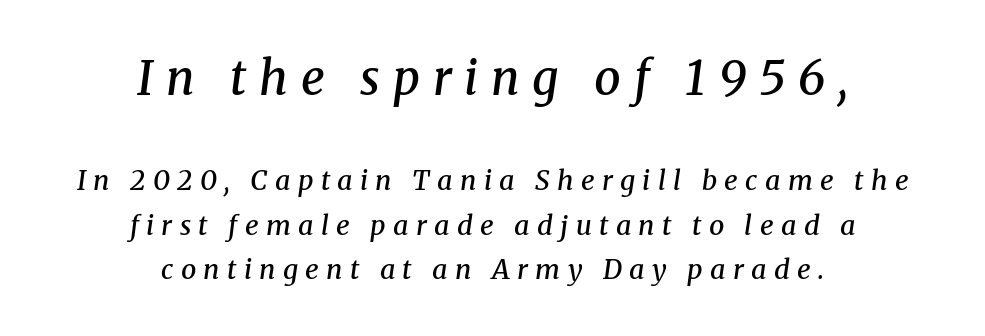
Q: Is the text bold? A: Semi-bold.
Q: Is the text italic (slanted)? A: Yes, it leans right by about 8 degrees.
Q: Is the typeface a serif or a sans-serif typeface? A: Serif.
Q: Is the text underlined? A: No.
Q: How is the paragraph aligned? A: Centered.
Q: Is the spacing between letters normal or unusually wide? A: Unusually wide.
Q: Is the spacing between lines tight, normal or loose? A: Normal.
Q: Which block of text is set in a larger size, the first (top) or the second (bottom)? A: The first (top) one.
Q: Width (condensed, normal, or wide)? A: Normal.
Q: Stroke contrast? A: Medium.
Q: x-height? A: Medium.
Q: Monospaced? A: No.
